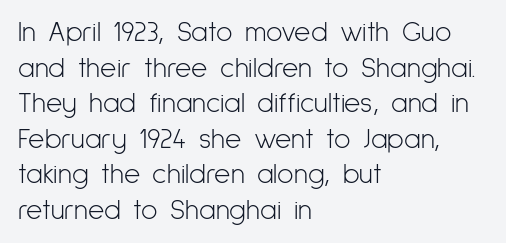
The image shows 28 px light, condensed sans-serif type, upright; set left-aligned, normal line spacing (1.27x), normal letter spacing, not underlined; low stroke contrast and a medium x-height.
